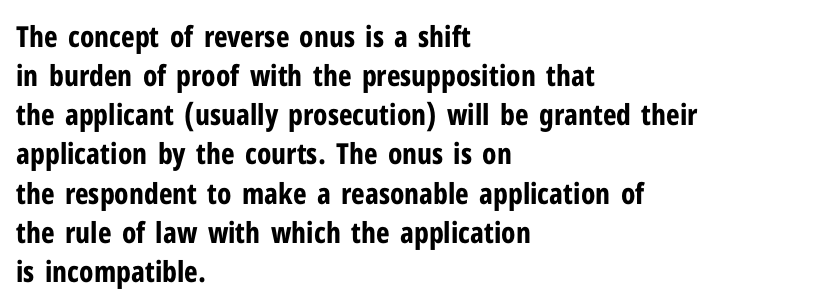
{"serif": "no", "italic": "no", "bold": "yes", "weight": "bold", "width": "condensed", "stroke_contrast": "low", "x_height": "medium", "monospaced": "no", "underline": "no", "align": "left", "line_spacing": "normal", "line_spacing_ratio": 1.35, "letter_spacing": "normal", "letter_spacing_em": 0.0, "glyph_px": 29}
